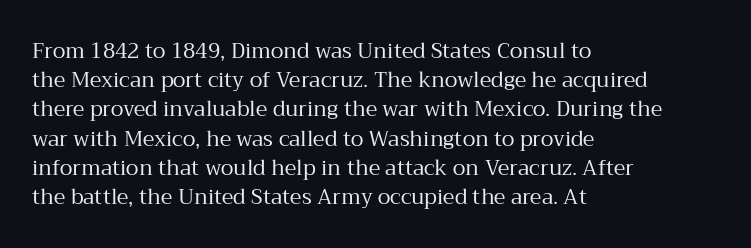
Tracking here is standard; glyphs follow each other at the usual distance. Heft: none added — not bold. These lines are set flush left with a ragged right edge. The letters stand straight up with perfectly vertical stems. Has an underline been added? It has not.
